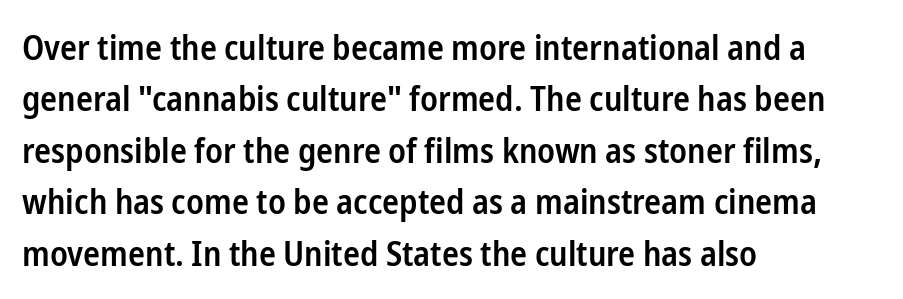
Q: Is the text bold? A: Semi-bold.
Q: Is the text italic (slanted)? A: No, it is upright.
Q: Is the typeface a serif or a sans-serif typeface? A: Sans-serif.
Q: Is the text underlined? A: No.
Q: How is the paragraph aligned? A: Left-aligned.
Q: Is the spacing between letters normal or unusually wide? A: Normal.
Q: Is the spacing between lines tight, normal or loose? A: Normal.
Q: Width (condensed, normal, or wide)? A: Condensed.
Q: Stroke contrast? A: Low.
Q: x-height? A: Medium.
Q: Monospaced? A: No.
